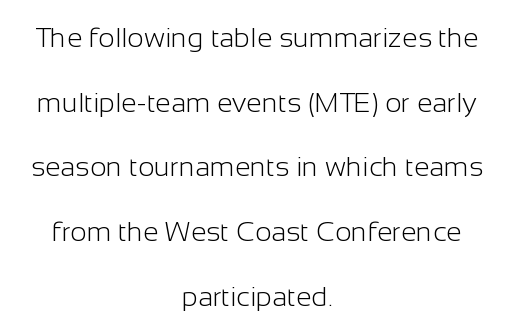
The image shows 28 px light sans-serif type, upright; set centered, loose line spacing (2.31x), normal letter spacing, not underlined; low stroke contrast and a medium x-height.
